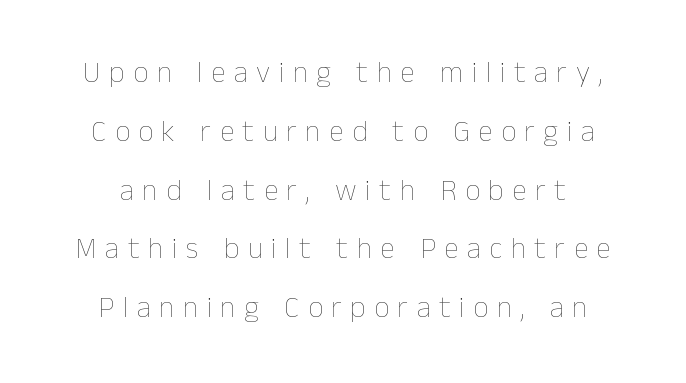
Q: Is the text bold? A: No.
Q: Is the text italic (slanted)? A: No, it is upright.
Q: Is the text underlined? A: No.
Q: How is the paragraph aligned? A: Centered.
Q: Is the spacing between letters normal or unusually wide? A: Unusually wide.
Q: Is the spacing between lines tight, normal or loose? A: Loose.
Q: Width (condensed, normal, or wide)? A: Normal.
Q: Stroke contrast? A: Low.
Q: x-height? A: Medium.
Q: Monospaced? A: No.
